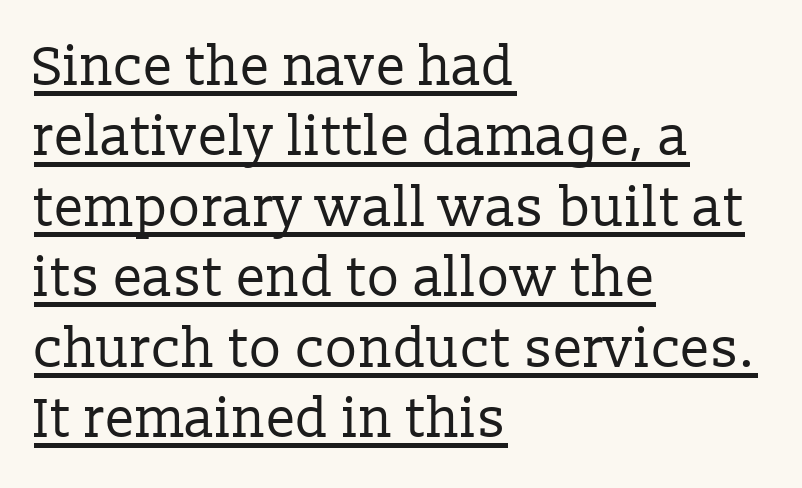
The image shows 55 px regular-weight serif type, upright; set left-aligned, normal line spacing (1.28x), normal letter spacing, underlined; low stroke contrast and a medium x-height.
